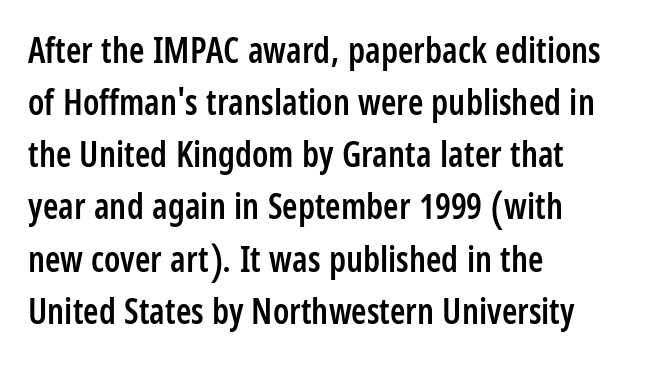
Q: Is the text bold? A: Semi-bold.
Q: Is the text italic (slanted)? A: No, it is upright.
Q: Is the typeface a serif or a sans-serif typeface? A: Sans-serif.
Q: Is the text underlined? A: No.
Q: How is the paragraph aligned? A: Left-aligned.
Q: Is the spacing between letters normal or unusually wide? A: Normal.
Q: Is the spacing between lines tight, normal or loose? A: Normal.
Q: Width (condensed, normal, or wide)? A: Condensed.
Q: Stroke contrast? A: Low.
Q: x-height? A: Large.
Q: Monospaced? A: No.
